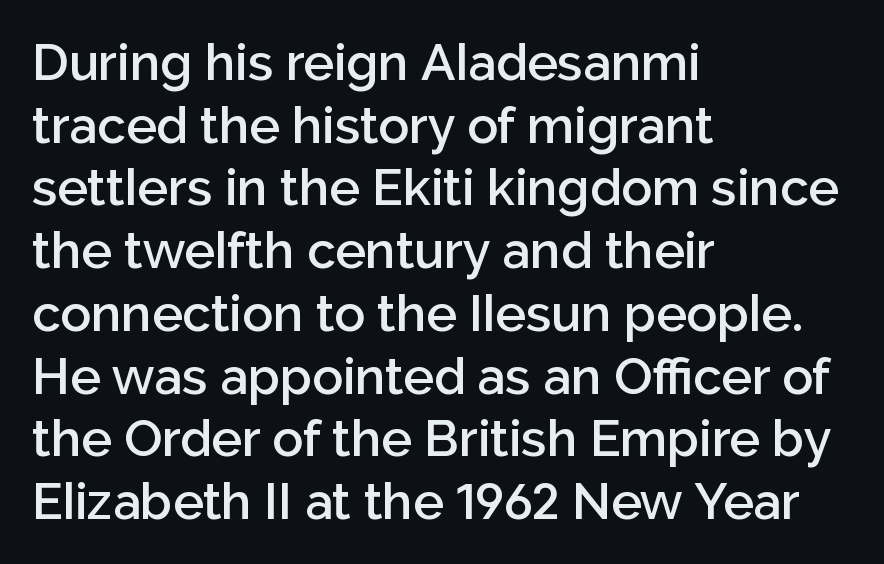
The image shows 51 px semibold sans-serif type, upright; set left-aligned, line spacing 1.23x, normal letter spacing, not underlined; low stroke contrast and a medium x-height.
